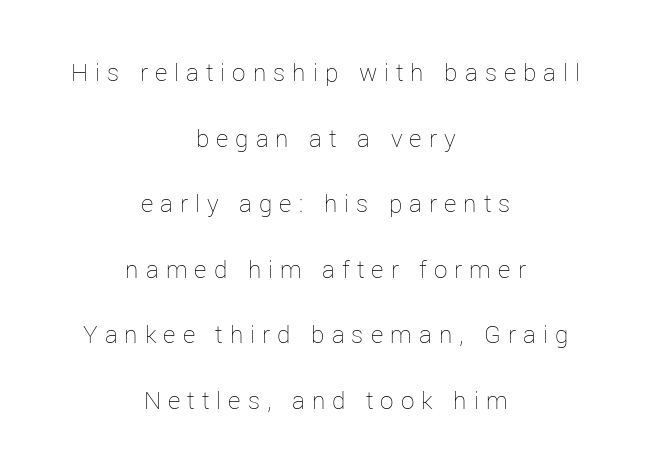
The typesetting does not lean heavy: it is not bold. When letters stand straight like this, we call the style roman or upright. The gap between lines stays unmarked. You could fit nearly another row in the gap between these rows. Does extra space separate the letters? Yes, quite a lot of it. Reading down the block, each line starts at a different indent, mirrored at its end.
